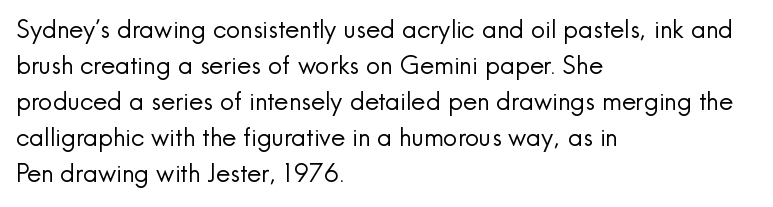
{"italic": "no", "bold": "no", "underline": "no", "align": "left", "line_spacing": "normal", "line_spacing_ratio": 1.44, "letter_spacing": "normal", "letter_spacing_em": 0.0, "glyph_px": 25}
